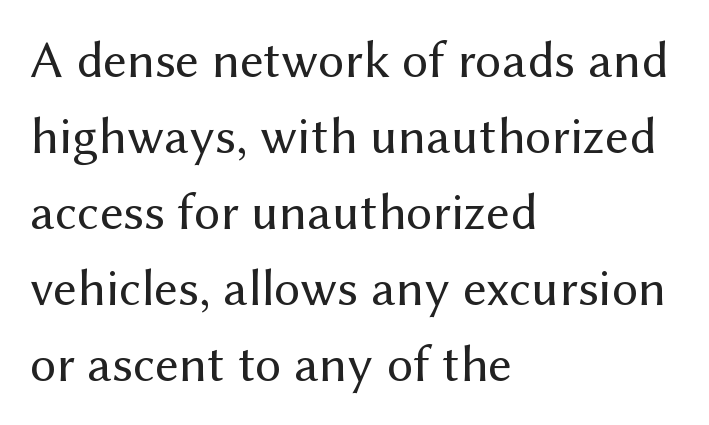
The image shows 52 px regular-weight sans-serif type, upright; set left-aligned, normal line spacing (1.46x), normal letter spacing, not underlined; medium stroke contrast and a medium x-height.
